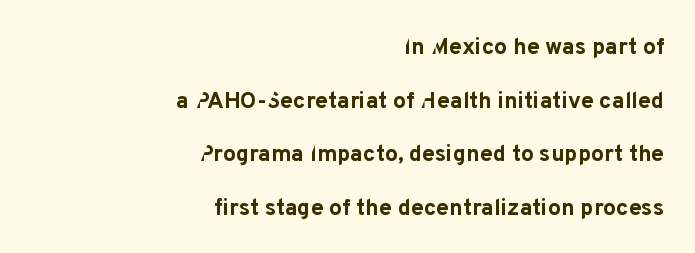
Between one letter and the next there's only the usual sliver of space. The block of text is sparse from top to bottom, with ample space between rows. The rendering anchors every line to the right-hand side. Heft: maximum for text — a bold. Posture: straight, roman, zero tilt.
